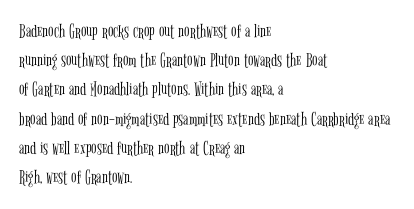
{"italic": "no", "bold": "no", "underline": "no", "align": "left", "line_spacing": "normal", "line_spacing_ratio": 1.46, "letter_spacing": "normal", "letter_spacing_em": 0.0, "glyph_px": 20}
